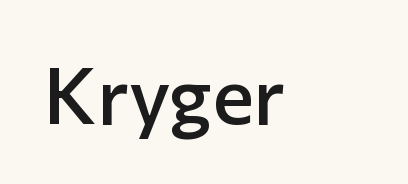
{"serif": "no", "italic": "no", "bold": "semi", "weight": "semibold", "width": "normal", "stroke_contrast": "low", "x_height": "medium", "monospaced": "no", "underline": "no", "letter_spacing": "normal", "letter_spacing_em": 0.0, "glyph_px": 79}
